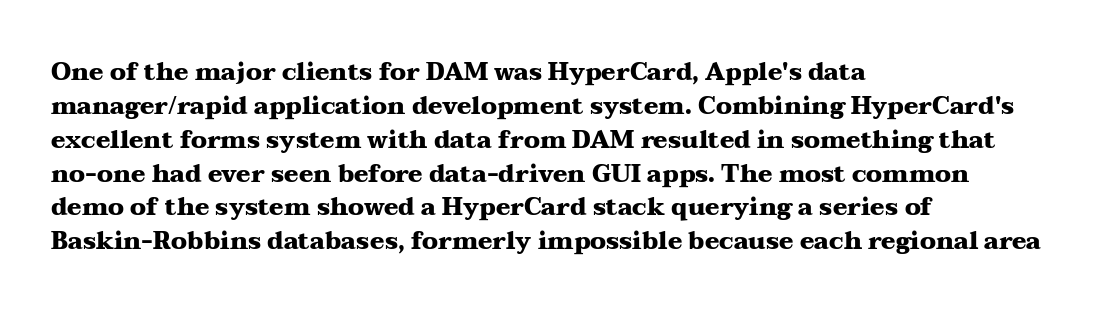
{"italic": "no", "bold": "yes", "underline": "no", "align": "left", "line_spacing": "normal", "line_spacing_ratio": 1.41, "letter_spacing": "normal", "letter_spacing_em": 0.0, "glyph_px": 24}
